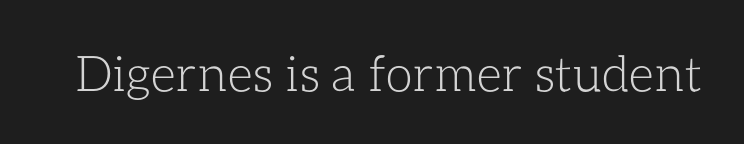
{"italic": "no", "bold": "no", "weight": "light", "width": "normal", "stroke_contrast": "low", "x_height": "medium", "monospaced": "no", "underline": "no", "letter_spacing": "normal", "letter_spacing_em": 0.0, "glyph_px": 49}
